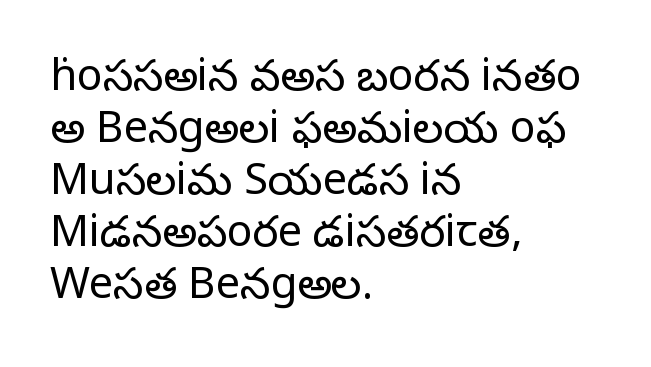
The image shows 43 px regular-weight serif type, upright; set left-aligned, line spacing 1.21x, normal letter spacing, not underlined; low stroke contrast and a large x-height.
